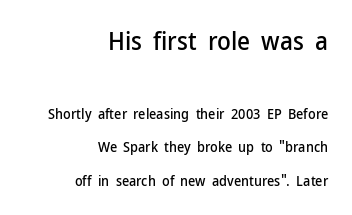
{"italic": "no", "underline": "no", "align": "right", "line_spacing": "loose", "line_spacing_ratio": 2.39, "letter_spacing": "normal", "letter_spacing_em": 0.0, "larger_block": "first", "size_ratio": 1.79, "glyph_px": 25}
